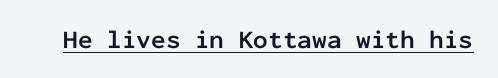
{"italic": "no", "bold": "yes", "underline": "yes", "letter_spacing": "normal", "letter_spacing_em": 0.0, "glyph_px": 26}
